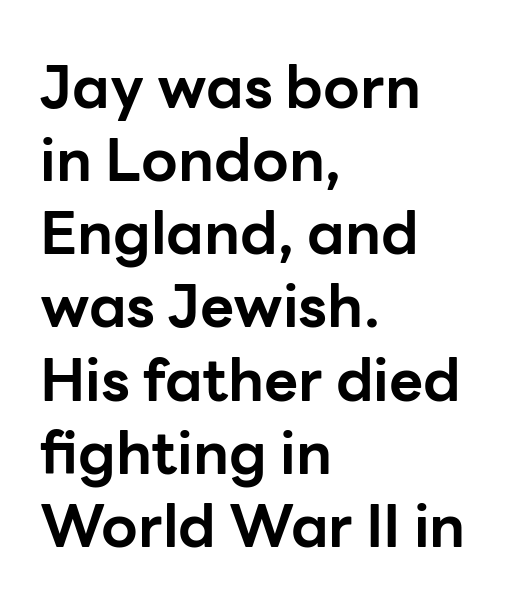
The image shows 59 px bold sans-serif type, upright; set left-aligned, line spacing 1.24x, normal letter spacing, not underlined; low stroke contrast and a medium x-height.
